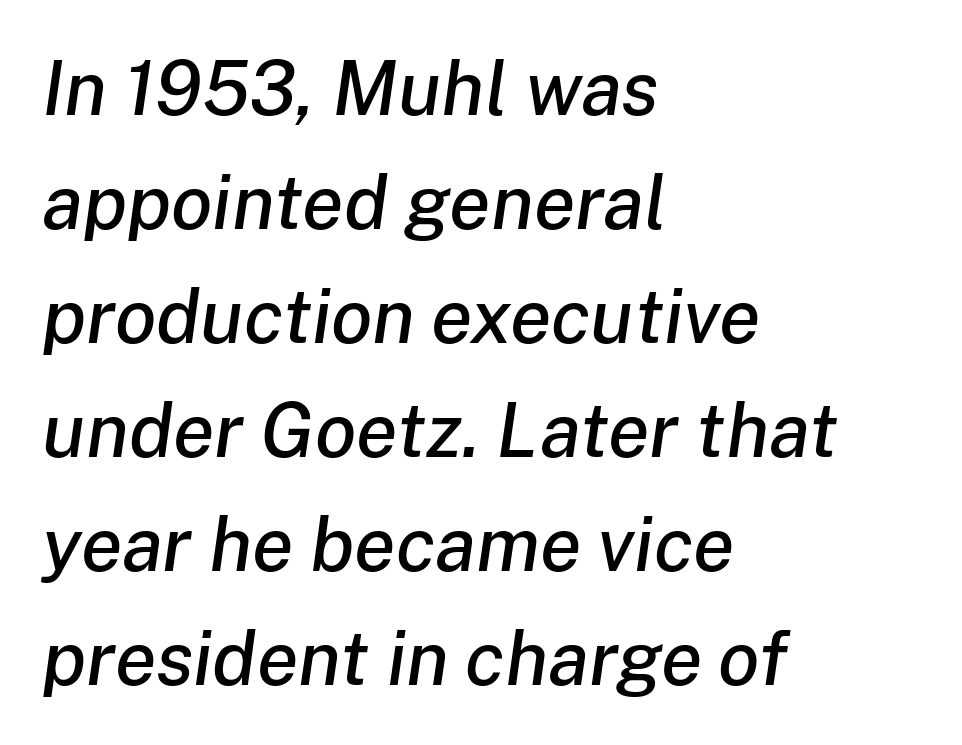
The image shows 76 px text type, italic (leaning right); set left-aligned, normal line spacing (1.5x), normal letter spacing, not underlined; low stroke contrast and a medium x-height.
